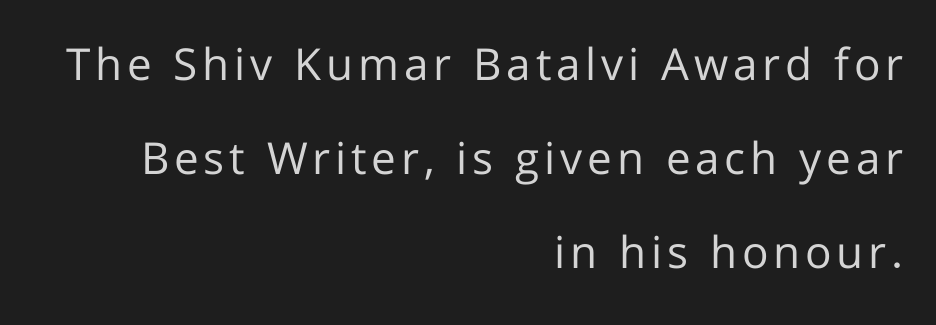
{"serif": "no", "italic": "no", "bold": "no", "weight": "regular", "width": "normal", "stroke_contrast": "low", "x_height": "medium", "monospaced": "no", "underline": "no", "align": "right", "line_spacing": "loose", "line_spacing_ratio": 2.14, "glyph_px": 44}
